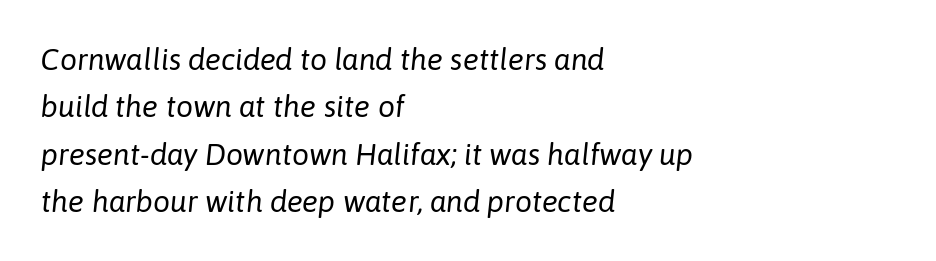
{"italic": "yes", "lean": "right", "slant_degrees": 6, "bold": "no", "weight": "regular", "width": "normal", "stroke_contrast": "low", "x_height": "medium", "monospaced": "no", "underline": "no", "align": "left", "line_spacing": "normal", "line_spacing_ratio": 1.58, "letter_spacing": "normal", "letter_spacing_em": 0.0, "glyph_px": 30}
